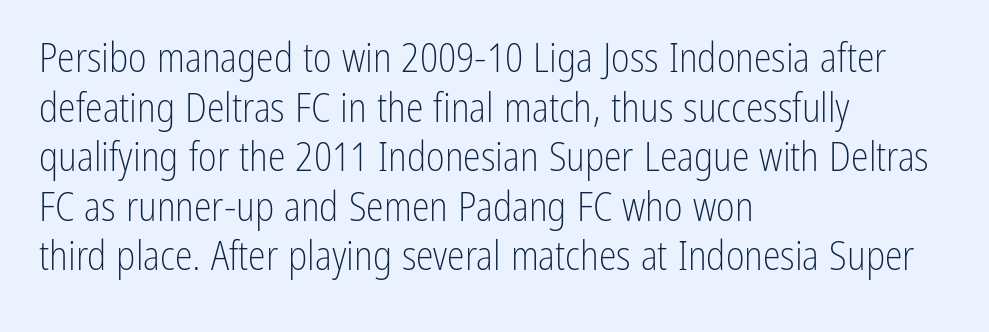
Q: Is the text bold? A: No.
Q: Is the text italic (slanted)? A: No, it is upright.
Q: Is the typeface a serif or a sans-serif typeface? A: Sans-serif.
Q: Is the text underlined? A: No.
Q: How is the paragraph aligned? A: Left-aligned.
Q: Is the spacing between letters normal or unusually wide? A: Normal.
Q: Width (condensed, normal, or wide)? A: Condensed.
Q: Stroke contrast? A: Low.
Q: x-height? A: Medium.
Q: Monospaced? A: No.
